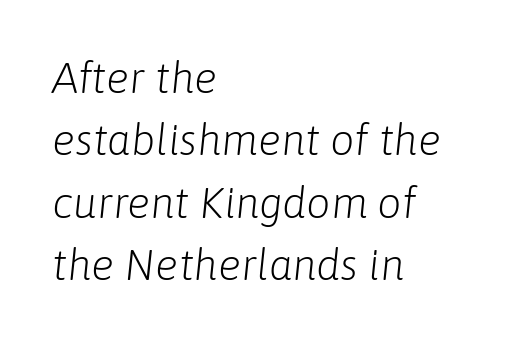
Underline: absent. Evenly set lines give the paragraph a standard silhouette. Think of a printed novel: that variable character pitch is what you see here. Every character sits at an angle, as italics do.
